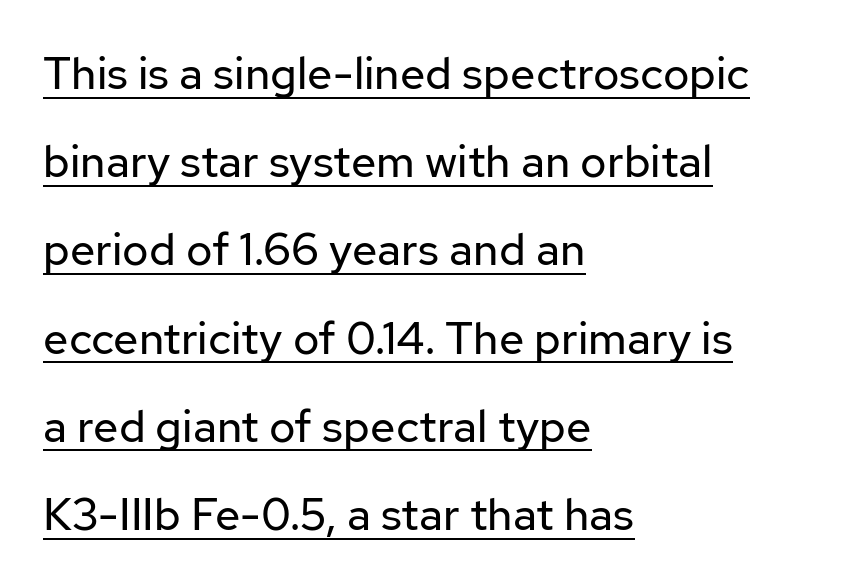
The image shows 45 px regular-weight sans-serif type, upright; set left-aligned, loose line spacing (1.96x), normal letter spacing, underlined; low stroke contrast and a medium x-height.
